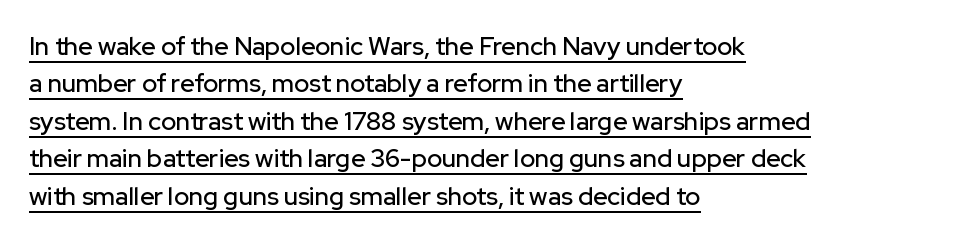
Q: Is the text italic (slanted)? A: No, it is upright.
Q: Is the text underlined? A: Yes.
Q: How is the paragraph aligned? A: Left-aligned.
Q: Is the spacing between letters normal or unusually wide? A: Normal.
Q: Is the spacing between lines tight, normal or loose? A: Normal.
